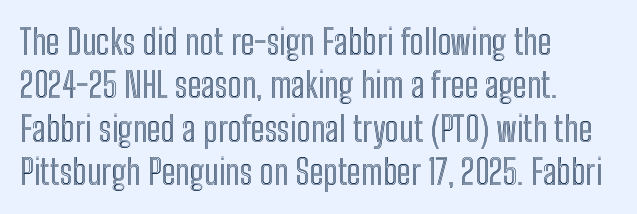
Q: Is the text italic (slanted)? A: No, it is upright.
Q: Is the text underlined? A: No.
Q: How is the paragraph aligned? A: Left-aligned.
Q: Is the spacing between letters normal or unusually wide? A: Normal.
Q: Width (condensed, normal, or wide)? A: Condensed.
Q: x-height? A: Medium.
Q: Monospaced? A: No.
